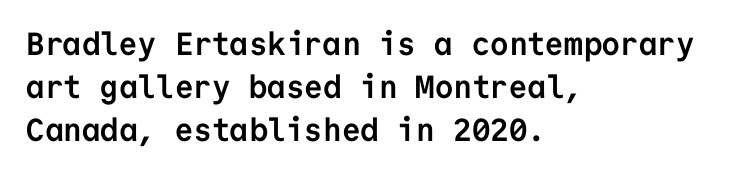
To sum up the face: it is a sans, with no serifs. No italicization has been applied; the sample stays upright. Underlining? Definitely not there. The letters march in equal steps, a hallmark of fixed-pitch type. Is there much room between lines? A standard amount, neither cramped nor airy.
